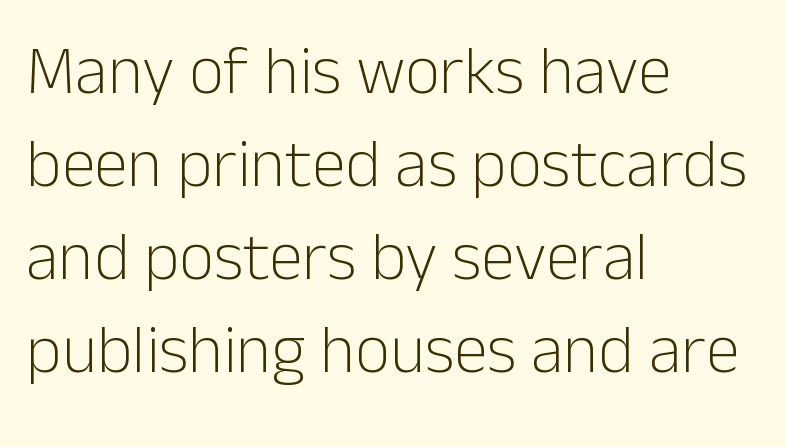
{"serif": "no", "italic": "no", "bold": "no", "weight": "light", "width": "normal", "stroke_contrast": "low", "x_height": "medium", "monospaced": "no", "underline": "no", "align": "left", "line_spacing": "normal", "line_spacing_ratio": 1.37, "letter_spacing": "normal", "letter_spacing_em": 0.0, "glyph_px": 68}
